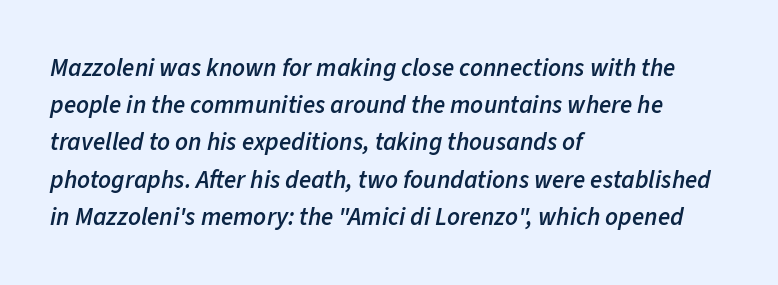
Is the block centered? No — it sits flush against the left margin. Set as a demibold, roughly 600 on the weight scale. How are the letters spaced? Ordinarily, with no added tracking. How would I describe the line gaps? Plain and ordinary.
